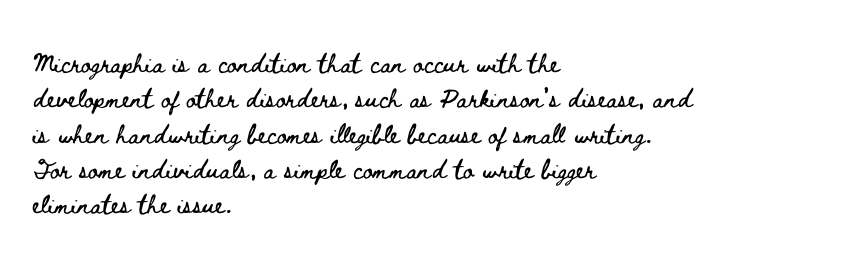
The passage shown stacks its lines at a standard gap. No extra tracking has been applied to these lines. Compared with a centered layout, this one pins lines to the left instead. The area under the type is left untouched.
